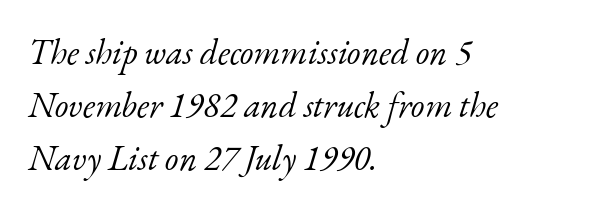
Q: Is the text bold? A: No.
Q: Is the text italic (slanted)? A: Yes, it leans right by about 17 degrees.
Q: Is the typeface a serif or a sans-serif typeface? A: Serif.
Q: Is the text underlined? A: No.
Q: How is the paragraph aligned? A: Left-aligned.
Q: Is the spacing between letters normal or unusually wide? A: Normal.
Q: Is the spacing between lines tight, normal or loose? A: Normal.
Q: Width (condensed, normal, or wide)? A: Normal.
Q: Stroke contrast? A: Low.
Q: x-height? A: Small.
Q: Monospaced? A: No.
